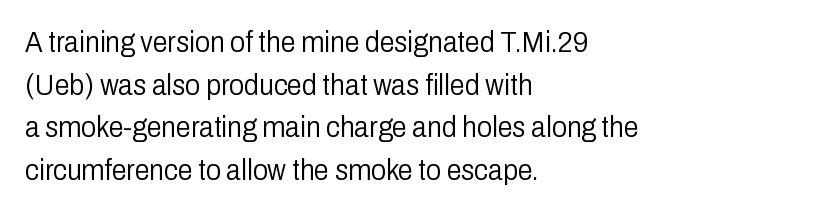
The image shows 30 px light, condensed sans-serif type, upright; set left-aligned, normal line spacing (1.42x), normal letter spacing, not underlined; low stroke contrast and a medium x-height.
